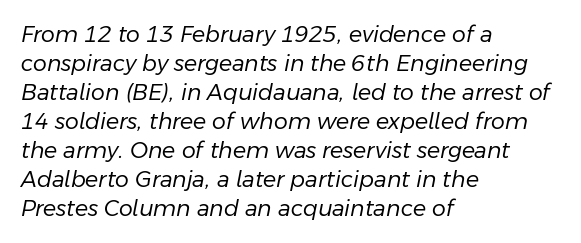
Q: Is the text bold? A: No.
Q: Is the text italic (slanted)? A: Yes, it leans right by about 11 degrees.
Q: Is the text underlined? A: No.
Q: How is the paragraph aligned? A: Left-aligned.
Q: Is the spacing between letters normal or unusually wide? A: Normal.
Q: Is the spacing between lines tight, normal or loose? A: Normal.
